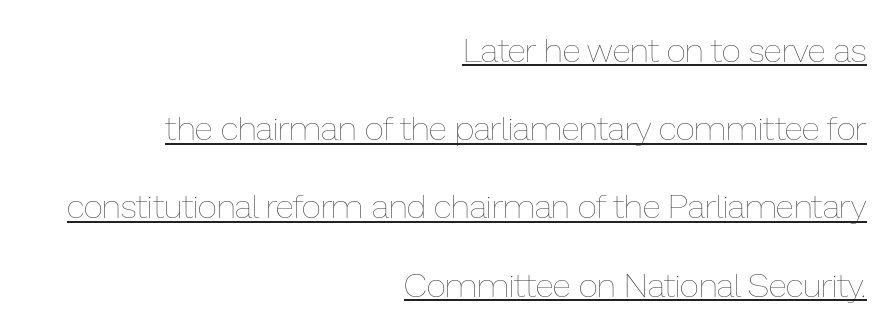
The image shows 34 px thin type, upright; set right-aligned, loose line spacing (2.3x), normal letter spacing, underlined; low stroke contrast and a medium x-height.
